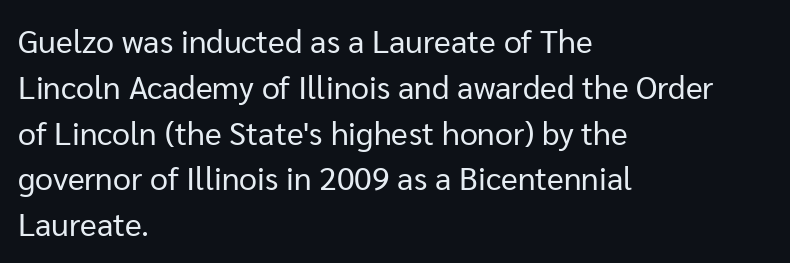
Nothing sits at the stroke ends, so this counts as sans-serif. These lines were composed using upright roman letters. This sample keeps an unexceptional amount of space between lines. The horizontal fit of the characters is conventional and even. Is this a fixed-width face? No — the glyphs have proportional, varying widths.
